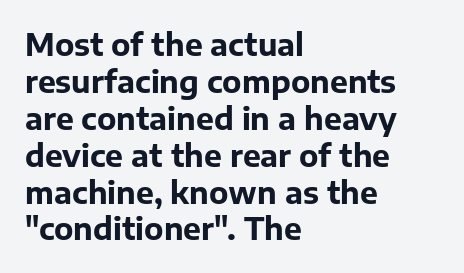
Q: Is the text bold? A: Yes.
Q: Is the text italic (slanted)? A: No, it is upright.
Q: Is the typeface a serif or a sans-serif typeface? A: Sans-serif.
Q: Is the text underlined? A: No.
Q: How is the paragraph aligned? A: Left-aligned.
Q: Is the spacing between letters normal or unusually wide? A: Normal.
Q: Width (condensed, normal, or wide)? A: Normal.
Q: Stroke contrast? A: Low.
Q: x-height? A: Medium.
Q: Monospaced? A: No.
